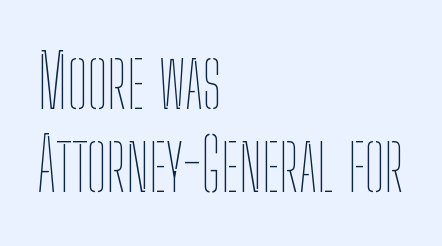
Each word holds together tightly as a unit, with standard inter-letter gaps. The ragged edge is on the right, which tells us the setting is flush left. Every stem runs plumb, perpendicular to the baseline. The strokes carry an ordinary text weight at most. The designer dialed line spacing down below the default. Proportional: the letters do not fall into vertical columns.
